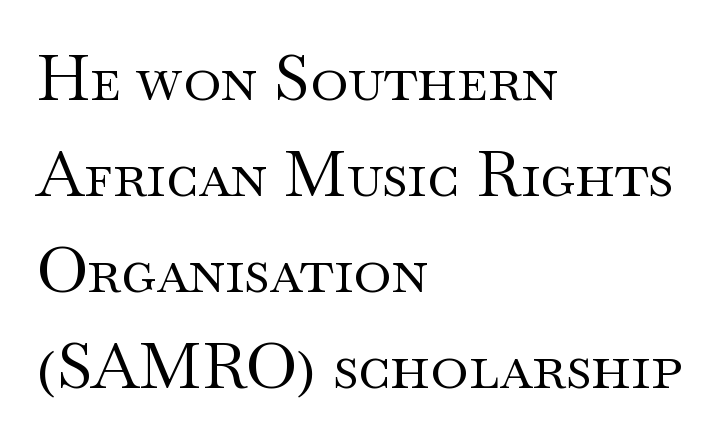
Q: Is the text bold? A: No.
Q: Is the text italic (slanted)? A: No, it is upright.
Q: Is the typeface a serif or a sans-serif typeface? A: Serif.
Q: Is the text underlined? A: No.
Q: How is the paragraph aligned? A: Left-aligned.
Q: Is the spacing between letters normal or unusually wide? A: Normal.
Q: Is the spacing between lines tight, normal or loose? A: Normal.
Q: Width (condensed, normal, or wide)? A: Wide.
Q: Stroke contrast? A: Medium.
Q: x-height? A: Small.
Q: Monospaced? A: No.
